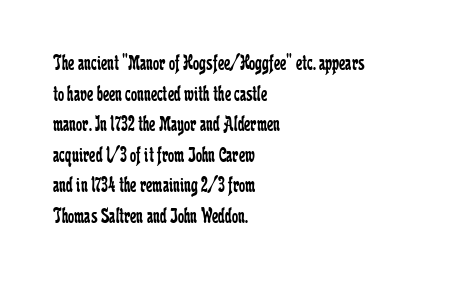
Here the glyphs are tracked normally, forming tight word shapes. This sample keeps an unexceptional amount of space between lines. Every character sits straight up, as roman type does. Each stroke keeps to a modest, everyday thickness or less. This rendering uses left alignment, leaving the right contour irregular. Descenders are the only things crossing below the line.
